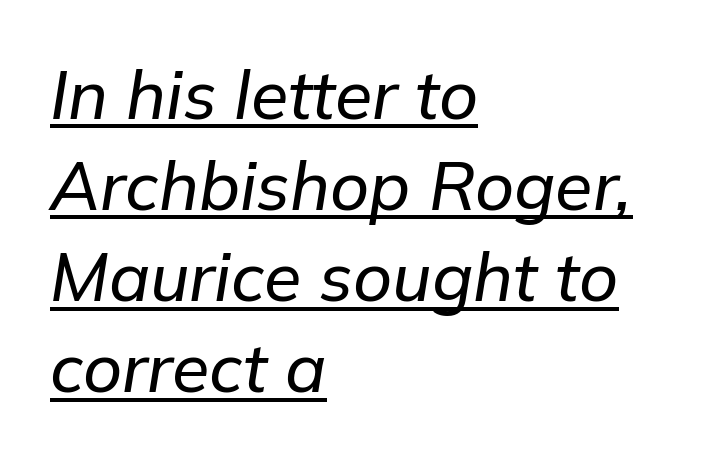
{"italic": "yes", "lean": "right", "slant_degrees": 9, "width": "normal", "stroke_contrast": "low", "x_height": "medium", "monospaced": "no", "underline": "yes", "align": "left", "line_spacing": "normal", "line_spacing_ratio": 1.34, "letter_spacing": "normal", "letter_spacing_em": 0.0, "glyph_px": 68}
